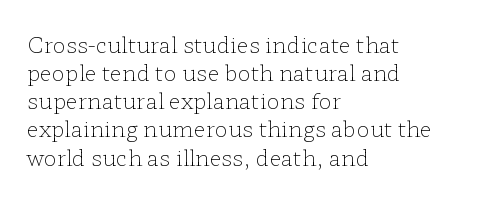
{"italic": "no", "bold": "no", "underline": "no", "align": "left", "line_spacing": "normal", "line_spacing_ratio": 1.28, "letter_spacing": "normal", "letter_spacing_em": 0.0, "glyph_px": 22}
